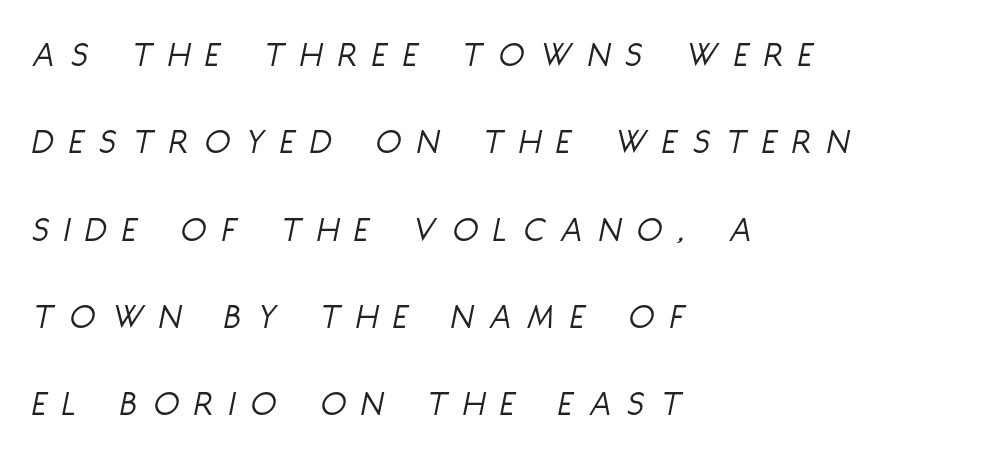
Q: Is the text bold? A: No.
Q: Is the text italic (slanted)? A: Yes, it leans right by about 11 degrees.
Q: Is the text underlined? A: No.
Q: How is the paragraph aligned? A: Left-aligned.
Q: Is the spacing between letters normal or unusually wide? A: Unusually wide.
Q: Is the spacing between lines tight, normal or loose? A: Loose.
Q: Width (condensed, normal, or wide)? A: Condensed.
Q: Stroke contrast? A: Low.
Q: x-height? A: Large.
Q: Monospaced? A: No.
